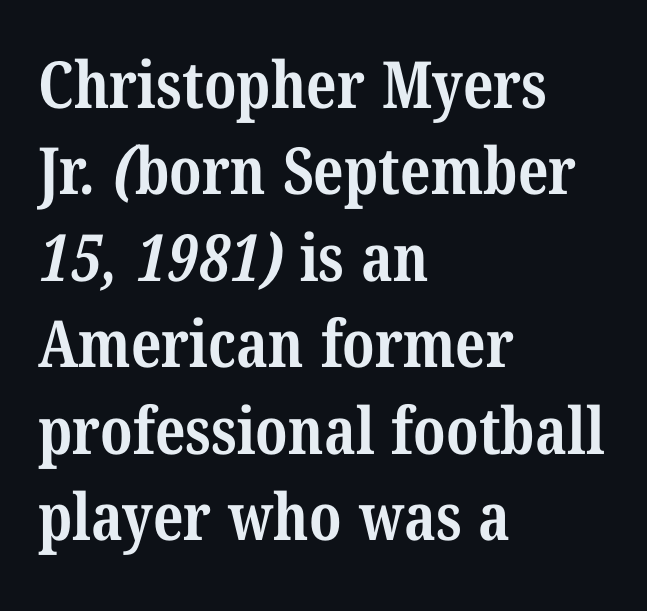
Q: Is the text bold? A: Yes.
Q: Is the typeface a serif or a sans-serif typeface? A: Serif.
Q: Is the text underlined? A: No.
Q: How is the paragraph aligned? A: Left-aligned.
Q: Is the spacing between letters normal or unusually wide? A: Normal.
Q: Is the spacing between lines tight, normal or loose? A: Normal.
Q: Width (condensed, normal, or wide)? A: Condensed.
Q: Stroke contrast? A: Medium.
Q: x-height? A: Medium.
Q: Monospaced? A: No.
